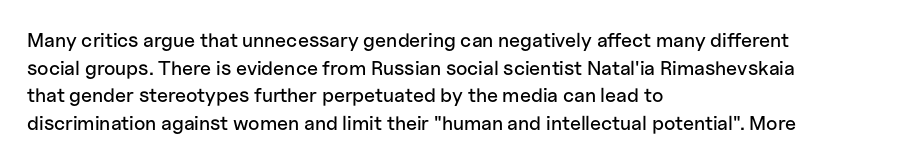
Q: Is the text italic (slanted)? A: No, it is upright.
Q: Is the text underlined? A: No.
Q: How is the paragraph aligned? A: Left-aligned.
Q: Is the spacing between letters normal or unusually wide? A: Normal.
Q: Is the spacing between lines tight, normal or loose? A: Normal.
